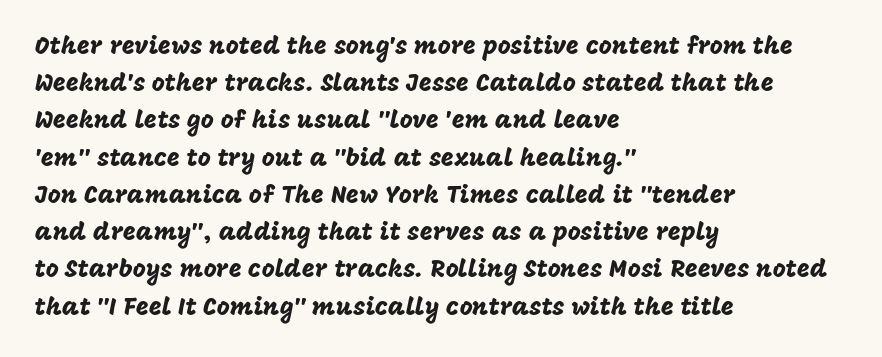
Compared with typical paragraphs, the rows here are spaced about the same. No word sits above an underline. Left-aligned paragraph, ragged on the right. This sample uses plain, unmodified letter spacing.
